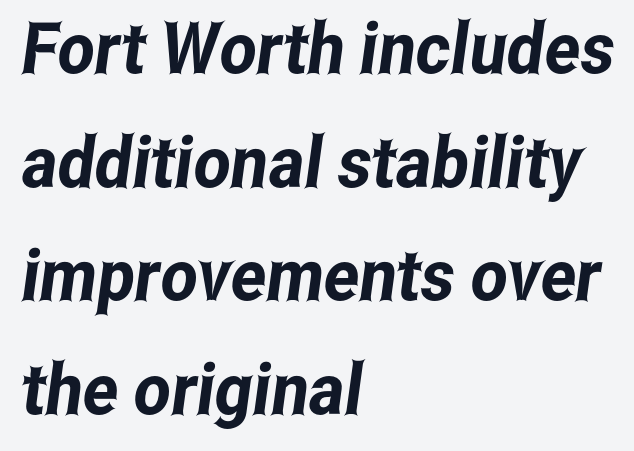
Q: Is the typeface a serif or a sans-serif typeface? A: Sans-serif.
Q: Is the text underlined? A: No.
Q: How is the paragraph aligned? A: Left-aligned.
Q: Is the spacing between letters normal or unusually wide? A: Normal.
Q: Is the spacing between lines tight, normal or loose? A: Normal.
Q: Width (condensed, normal, or wide)? A: Condensed.
Q: Stroke contrast? A: Low.
Q: x-height? A: Medium.
Q: Monospaced? A: No.
